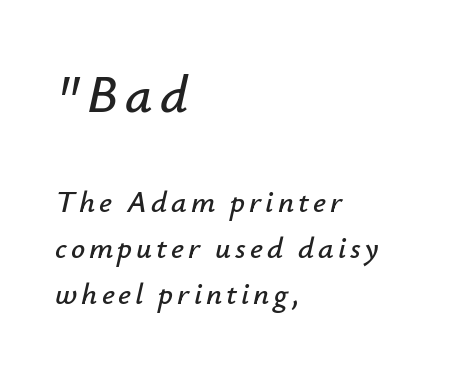
Q: Is the text italic (slanted)? A: Yes, it leans right by about 12 degrees.
Q: Is the text underlined? A: No.
Q: How is the paragraph aligned? A: Left-aligned.
Q: Is the spacing between lines tight, normal or loose? A: Normal.
Q: Which block of text is set in a larger size, the first (top) or the second (bottom)? A: The first (top) one.
Q: Width (condensed, normal, or wide)? A: Normal.
Q: Stroke contrast? A: Low.
Q: x-height? A: Small.
Q: Monospaced? A: No.
